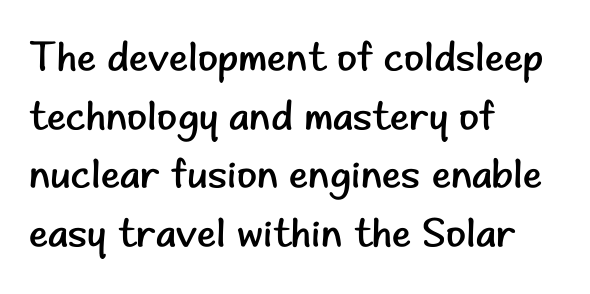
The image shows 41 px regular-weight sans-serif type, upright; set left-aligned, normal line spacing (1.43x), normal letter spacing, not underlined; low stroke contrast and a small x-height.
